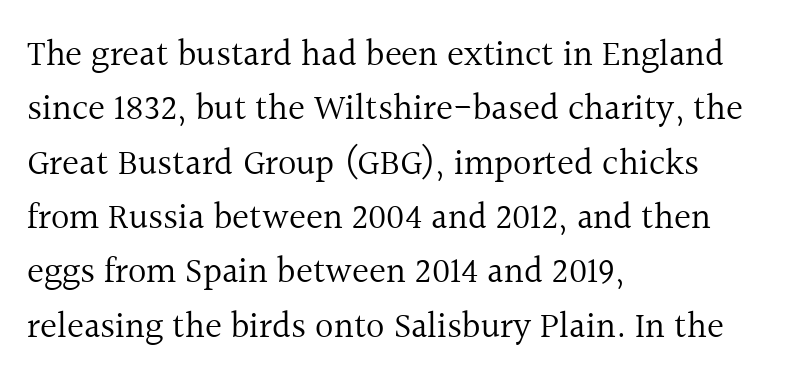
Reading down the block, your eye returns to a fixed left position each line. This is not heavy type; no bold has been used. The passage shown is typeset with a serif family. The passage shown is not underscored anywhere. The horizontal fit of the characters is conventional and even. This sample has the flowing, uneven cadence of proportional lettering.
